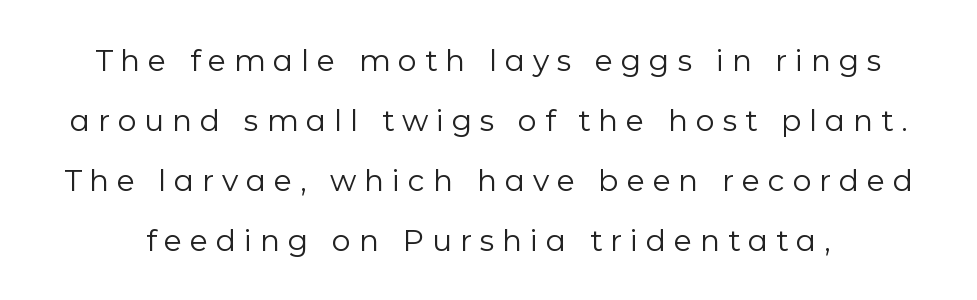
Descenders are the only things crossing below the line. Glyph-to-glyph distance is far greater than everyday printed text. Characters remain perfectly vertical along every line. Proportional: the letters do not fall into vertical columns. To sum up the face: it is a sans, with no serifs.
